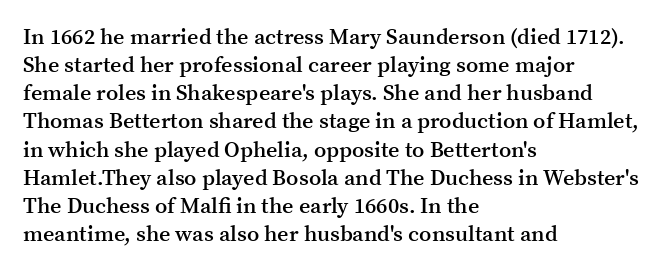
{"italic": "no", "bold": "semi", "underline": "no", "align": "left", "line_spacing": "normal", "line_spacing_ratio": 1.28, "letter_spacing": "normal", "letter_spacing_em": 0.0, "glyph_px": 22}
